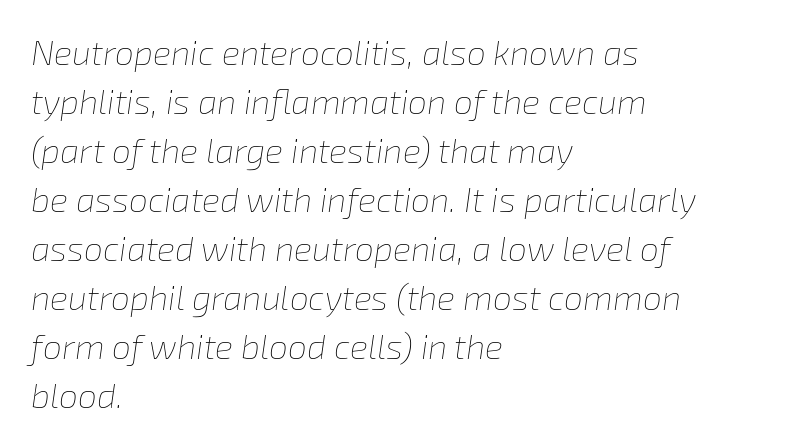
Q: Is the text bold? A: No.
Q: Is the text italic (slanted)? A: Yes, it leans right by about 8 degrees.
Q: Is the text underlined? A: No.
Q: How is the paragraph aligned? A: Left-aligned.
Q: Is the spacing between letters normal or unusually wide? A: Normal.
Q: Is the spacing between lines tight, normal or loose? A: Normal.
Q: Width (condensed, normal, or wide)? A: Normal.
Q: Stroke contrast? A: Low.
Q: x-height? A: Medium.
Q: Monospaced? A: No.
